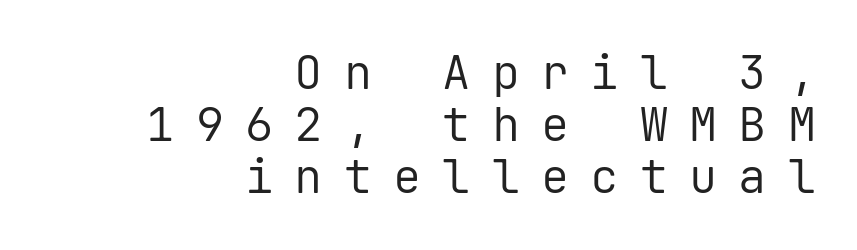
{"serif": "no", "italic": "no", "bold": "no", "weight": "regular", "width": "normal", "stroke_contrast": "low", "x_height": "medium", "monospaced": "yes", "underline": "no", "align": "right", "line_spacing": "tight", "line_spacing_ratio": 1.11, "letter_spacing": "wide", "letter_spacing_em": 0.45, "glyph_px": 47}
